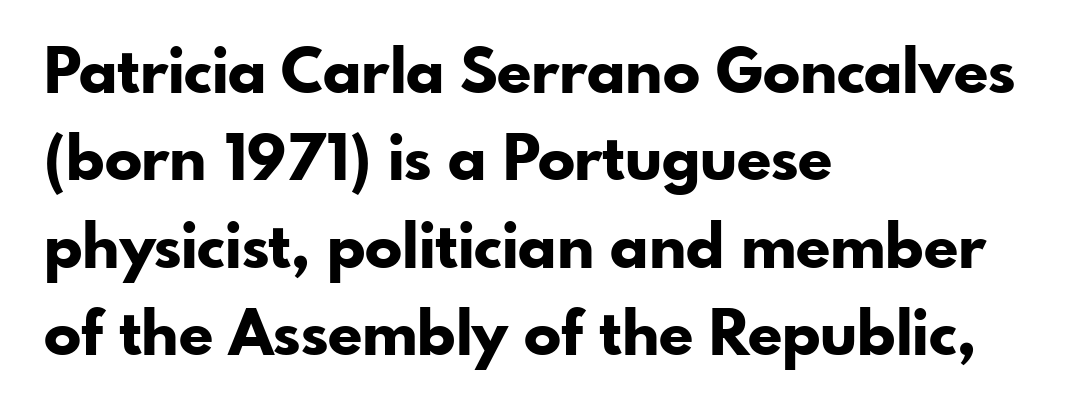
The image shows 62 px bold sans-serif type, upright; set left-aligned, normal line spacing (1.41x), normal letter spacing, not underlined; low stroke contrast and a small x-height.
